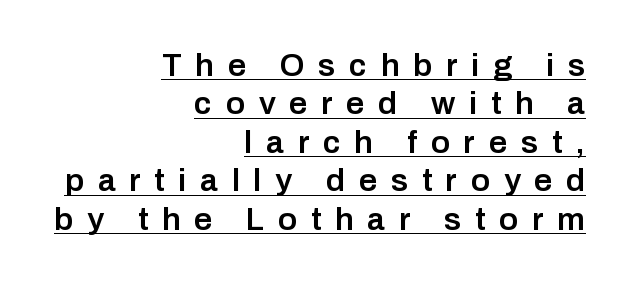
Q: Is the text bold? A: Semi-bold.
Q: Is the text italic (slanted)? A: No, it is upright.
Q: Is the typeface a serif or a sans-serif typeface? A: Sans-serif.
Q: Is the text underlined? A: Yes.
Q: How is the paragraph aligned? A: Right-aligned.
Q: Is the spacing between letters normal or unusually wide? A: Unusually wide.
Q: Width (condensed, normal, or wide)? A: Normal.
Q: Stroke contrast? A: Low.
Q: x-height? A: Medium.
Q: Monospaced? A: No.
